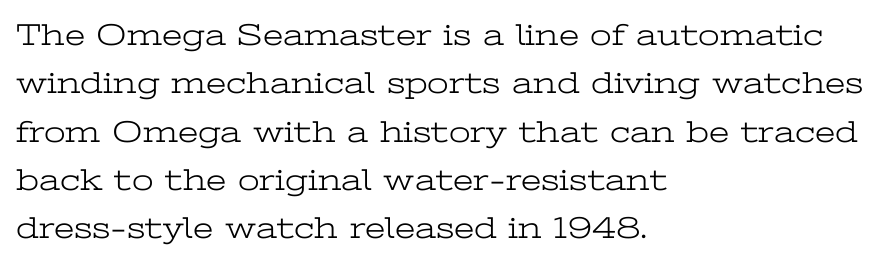
The image shows 31 px light, wide serif type, upright; set left-aligned, normal line spacing (1.56x), normal letter spacing, not underlined; low stroke contrast and a medium x-height.
